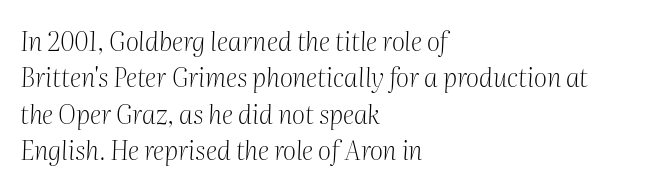
Q: Is the text bold? A: No.
Q: Is the text italic (slanted)? A: Yes, it leans right by about 2 degrees.
Q: Is the text underlined? A: No.
Q: How is the paragraph aligned? A: Left-aligned.
Q: Is the spacing between letters normal or unusually wide? A: Normal.
Q: Is the spacing between lines tight, normal or loose? A: Normal.
